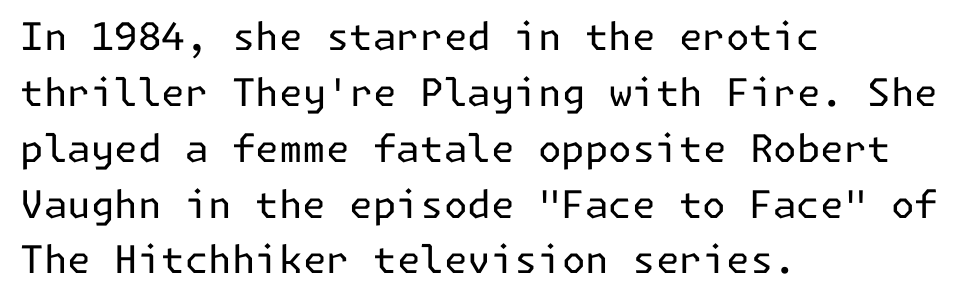
This is the regular roman posture of the typeface. The typesetter chose a ragged-right arrangement here. Notice how descenders clear the ascenders below comfortably — that's standard leading. You can tell from the bare stems that sans-serif type was used. Standard letterfit; no display-style spreading of the glyphs. Is the stroke heavy? The answer is a plain regular-or-lighter.
